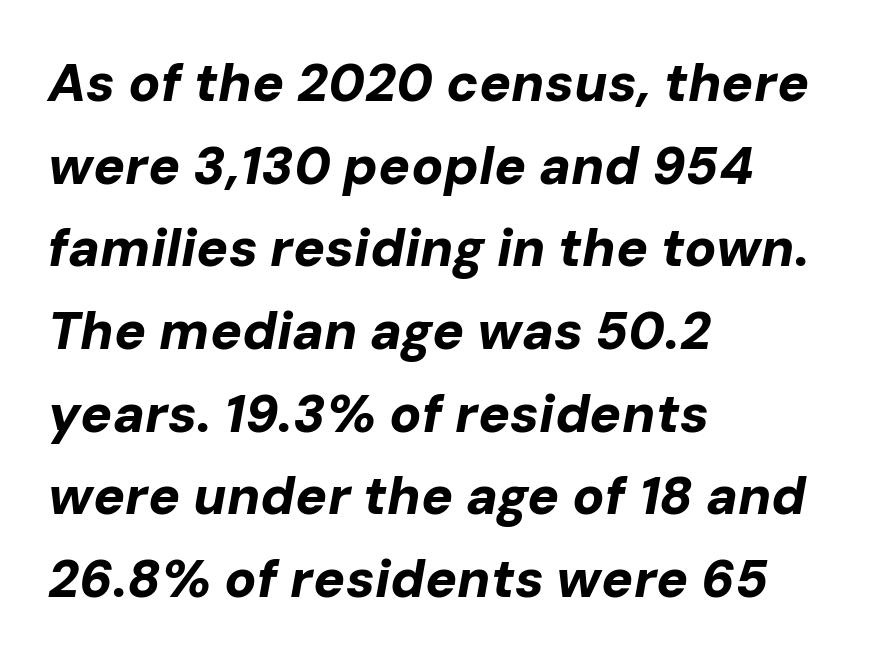
{"italic": "yes", "lean": "right", "slant_degrees": 10, "bold": "yes", "weight": "bold", "width": "normal", "stroke_contrast": "low", "x_height": "medium", "monospaced": "no", "underline": "no", "align": "left", "line_spacing": "normal", "line_spacing_ratio": 1.56, "letter_spacing": "normal", "letter_spacing_em": 0.0, "glyph_px": 53}
